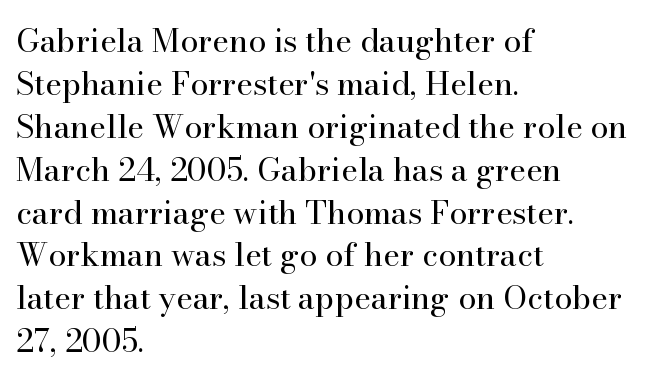
{"serif": "yes", "italic": "no", "bold": "no", "weight": "regular", "width": "normal", "stroke_contrast": "high", "x_height": "small", "monospaced": "no", "underline": "no", "align": "left", "line_spacing": "normal", "line_spacing_ratio": 1.34, "letter_spacing": "normal", "letter_spacing_em": 0.0, "glyph_px": 32}
